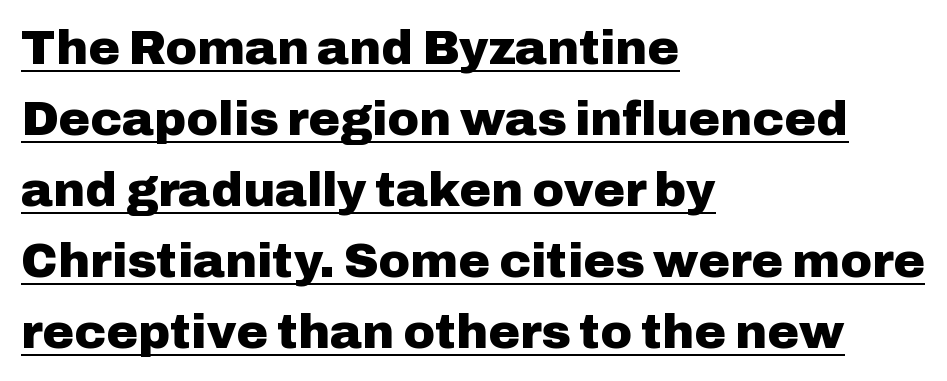
Q: Is the text bold? A: Yes.
Q: Is the text italic (slanted)? A: No, it is upright.
Q: Is the typeface a serif or a sans-serif typeface? A: Sans-serif.
Q: Is the text underlined? A: Yes.
Q: How is the paragraph aligned? A: Left-aligned.
Q: Is the spacing between letters normal or unusually wide? A: Normal.
Q: Is the spacing between lines tight, normal or loose? A: Normal.
Q: Width (condensed, normal, or wide)? A: Normal.
Q: Stroke contrast? A: Low.
Q: x-height? A: Medium.
Q: Monospaced? A: No.
